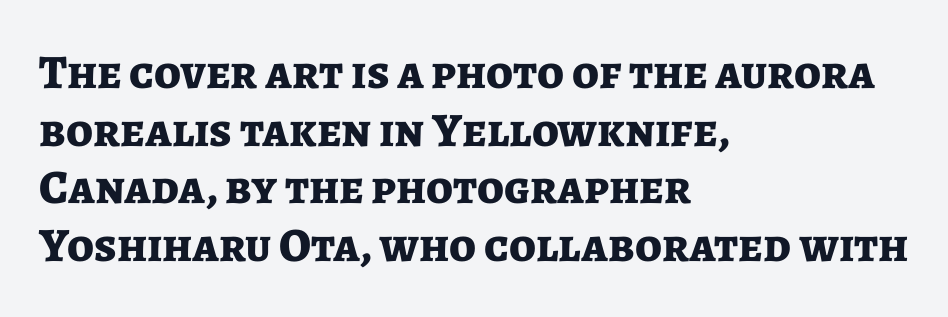
The image shows 48 px bold sans-serif type, upright; set left-aligned, line spacing 1.2x, normal letter spacing, not underlined; low stroke contrast and a medium x-height.
